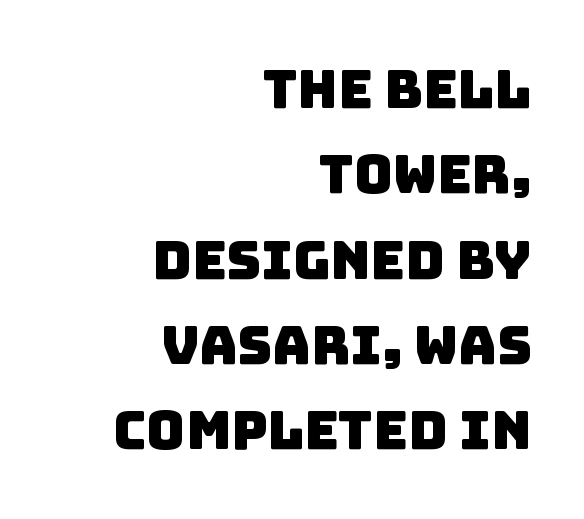
Q: Is the typeface a serif or a sans-serif typeface? A: Sans-serif.
Q: Is the text underlined? A: No.
Q: How is the paragraph aligned? A: Right-aligned.
Q: Is the spacing between letters normal or unusually wide? A: Normal.
Q: Is the spacing between lines tight, normal or loose? A: Normal.
Q: Width (condensed, normal, or wide)? A: Normal.
Q: Stroke contrast? A: Low.
Q: x-height? A: Large.
Q: Monospaced? A: No.
